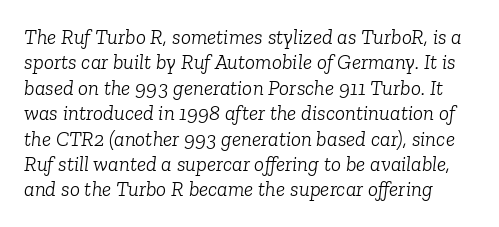
The typography opts for an oblique posture over an upright one. The face used here is rendered with its standard letterfit. A clean baseline with only descenders dipping below it. The cut favours lightness, reaching ordinary text weight at its darkest.
